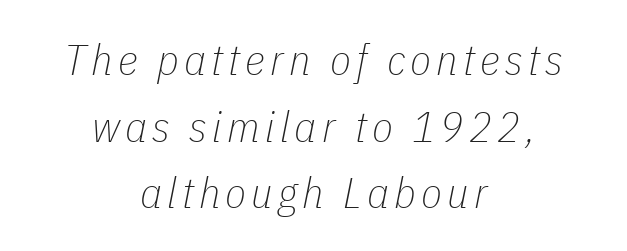
The glyphs look as if they've been sheared to an angle. Short and long lines alike share a common midpoint. The lines sit at an ordinary, default distance from one another. The rendering uses natural spacing where letterforms have individual widths. Just letters on the line, the space beneath them empty. The weight would be labelled regular, book, light, or lighter still.
